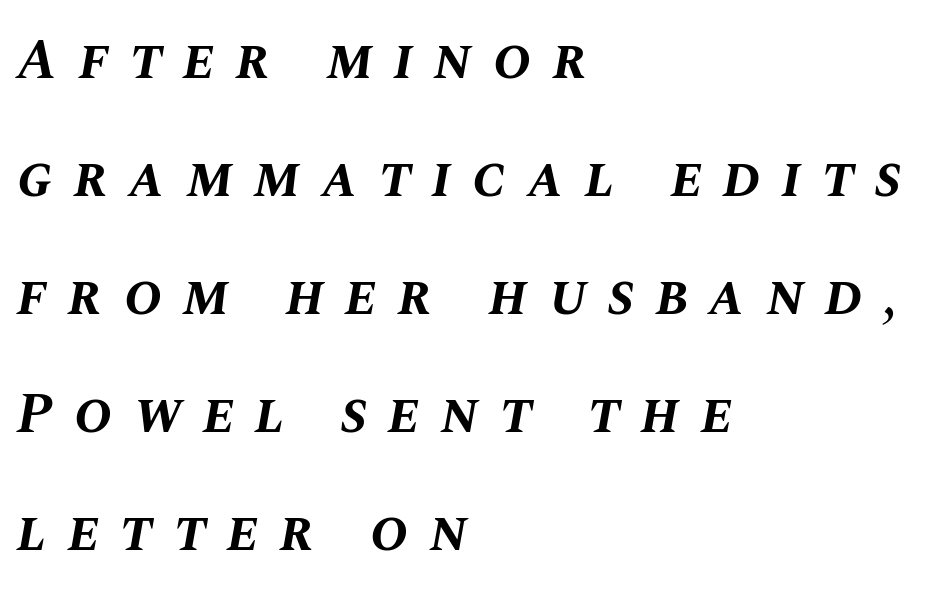
Q: Is the text bold? A: Yes.
Q: Is the text italic (slanted)? A: Yes, it leans right by about 10 degrees.
Q: Is the text underlined? A: No.
Q: How is the paragraph aligned? A: Left-aligned.
Q: Is the spacing between letters normal or unusually wide? A: Unusually wide.
Q: Is the spacing between lines tight, normal or loose? A: Loose.
Q: Width (condensed, normal, or wide)? A: Normal.
Q: Stroke contrast? A: Medium.
Q: x-height? A: Large.
Q: Monospaced? A: No.
